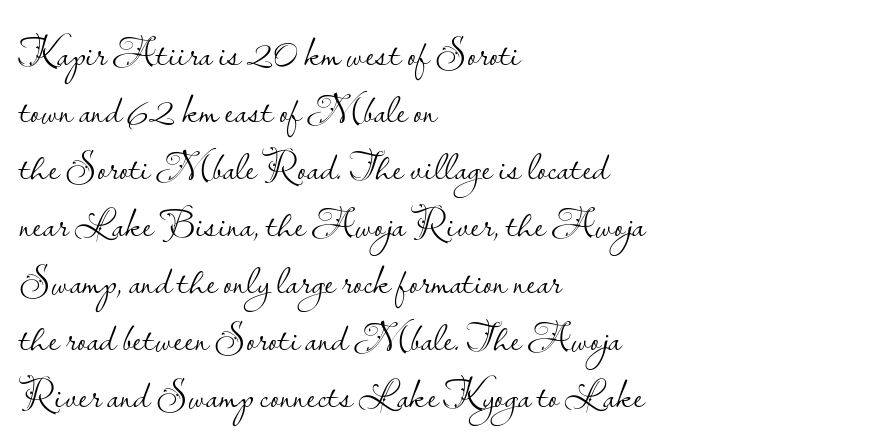
{"serif": "no", "bold": "no", "weight": "light", "width": "normal", "stroke_contrast": "low", "x_height": "small", "monospaced": "no", "underline": "no", "align": "left", "line_spacing": "normal", "line_spacing_ratio": 1.39, "letter_spacing": "normal", "letter_spacing_em": 0.0, "glyph_px": 41}
